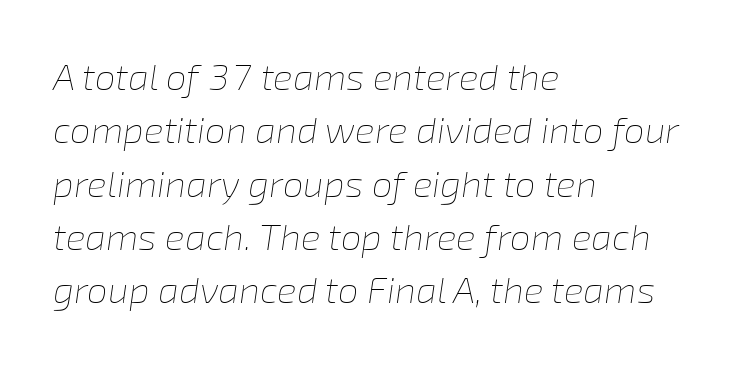
Q: Is the text bold? A: No.
Q: Is the text italic (slanted)? A: Yes, it leans right by about 8 degrees.
Q: Is the text underlined? A: No.
Q: How is the paragraph aligned? A: Left-aligned.
Q: Is the spacing between letters normal or unusually wide? A: Normal.
Q: Is the spacing between lines tight, normal or loose? A: Normal.
Q: Width (condensed, normal, or wide)? A: Normal.
Q: Stroke contrast? A: Low.
Q: x-height? A: Medium.
Q: Monospaced? A: No.
